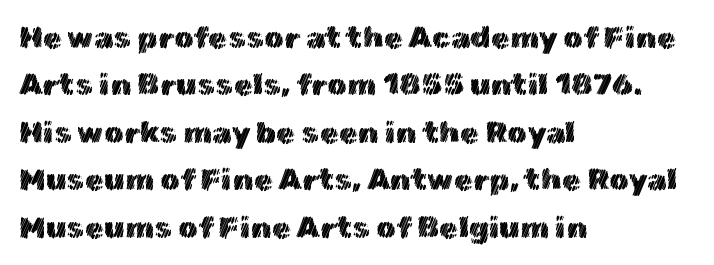
The type sits square on the baseline with zero lean. The passage is arranged the way most books set body copy — flush left. Check the space under the baseline: it is left empty. These lines are rendered in a variable-pitch font.
